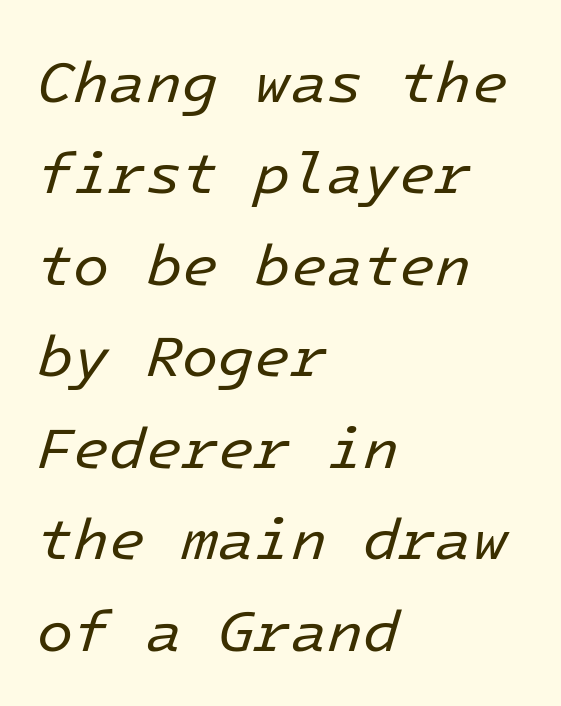
{"italic": "yes", "lean": "right", "slant_degrees": 16, "bold": "no", "weight": "regular", "width": "normal", "stroke_contrast": "low", "x_height": "medium", "underline": "no", "align": "left", "line_spacing": "normal", "line_spacing_ratio": 1.55, "letter_spacing": "normal", "letter_spacing_em": 0.0, "glyph_px": 59}
